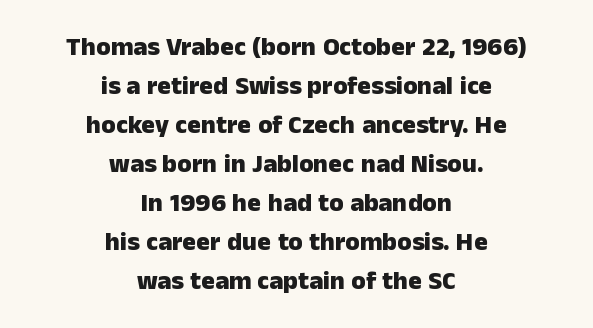
Reading down the block, each line starts at a different indent, mirrored at its end. These lines sit exactly where default settings would place them. Rendered with straight, roman letterforms. In terms of letterspacing, this is plain default setting. The characters look thick and weighty, a clear bold.
